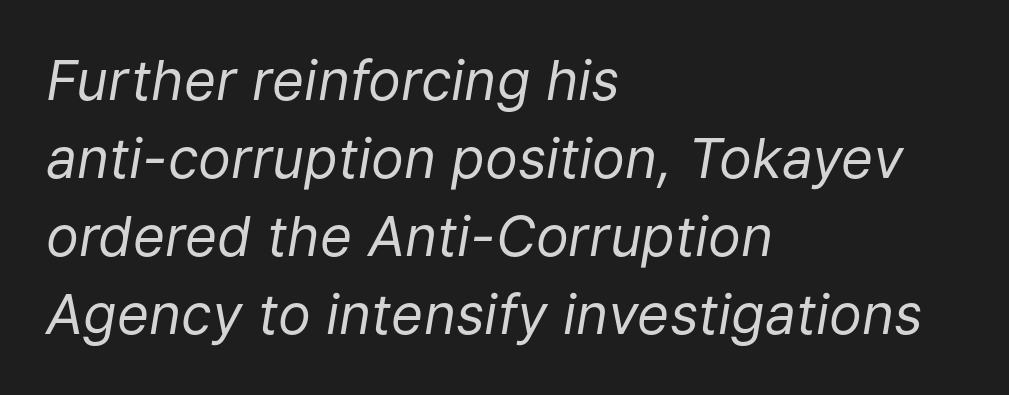
The image shows 55 px regular-weight type, italic (leaning right); set left-aligned, normal line spacing (1.42x), normal letter spacing, not underlined; low stroke contrast and a medium x-height.
